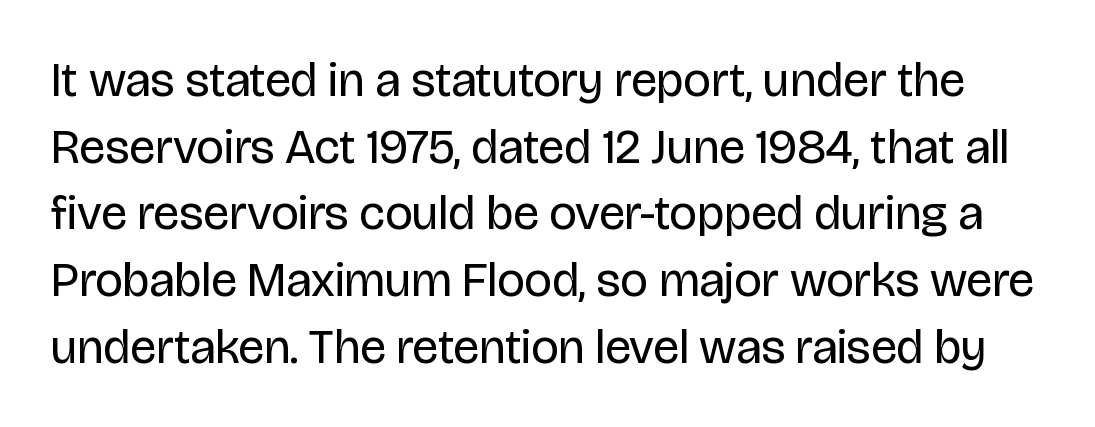
When letters stand straight like this, we call the style roman or upright. Horizontal bands of white between lines are of average thickness. What kind of face is this? One without serifs — a sans. No chunkiness to these letters — they're not bold.
